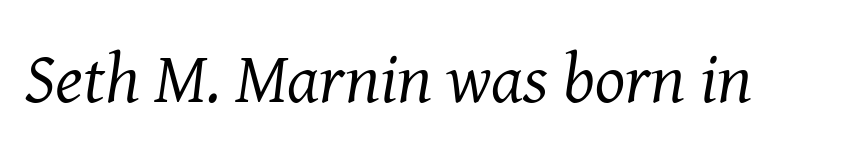
Observe the serifs anchoring each vertical stroke in this sample. Heaviness? Minimal to ordinary, like unemphasized prose. Is the letter spacing exaggerated? No — it looks like the ordinary default. Glance below the letters and you will spot only blank space.
